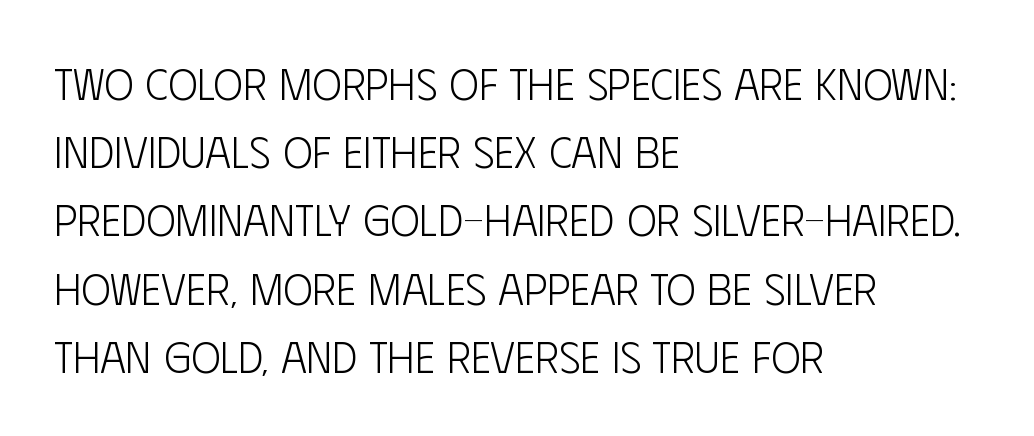
The typeface chosen for these lines omits serifs. Typeset ragged right — the left edge is the straight one. Stems here are at most as thick as an everyday book face. Designer's note — italics off, roman on. Each row of text sits above clean, open space.
